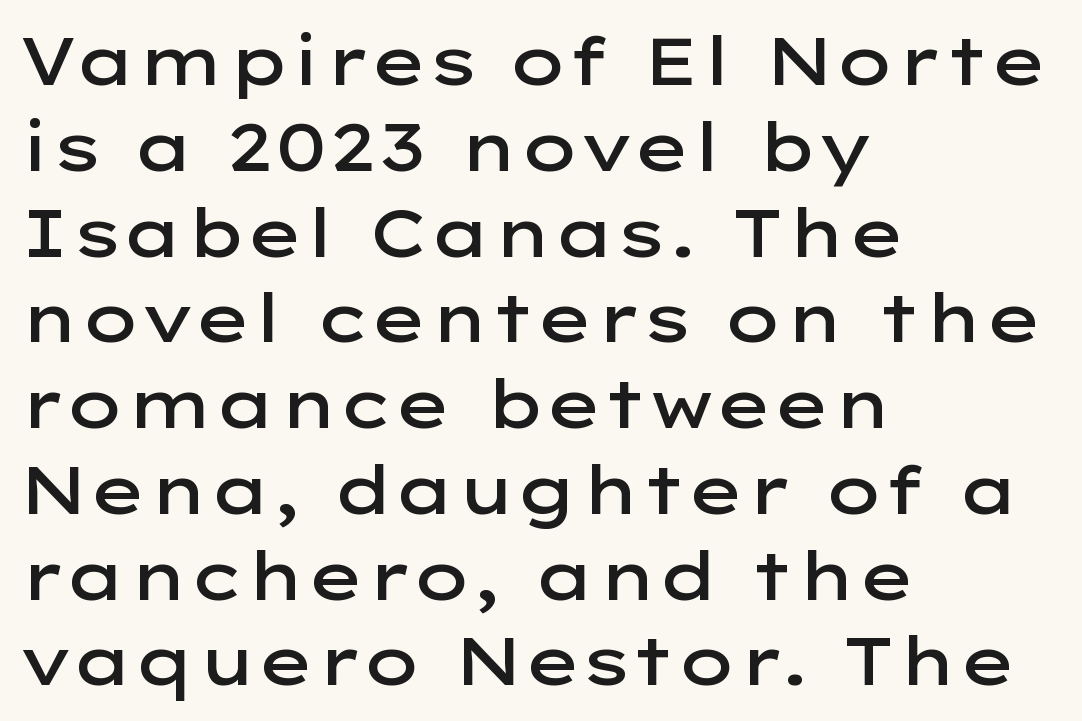
The image shows 67 px semibold, wide sans-serif type, upright; set left-aligned, normal line spacing (1.28x), normal letter spacing, not underlined; low stroke contrast and a medium x-height.
